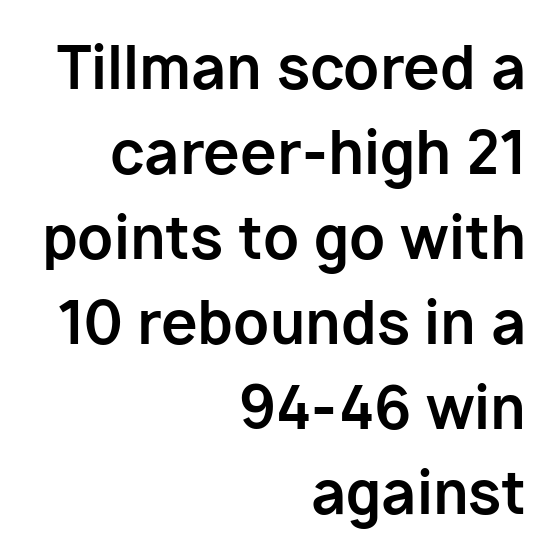
Is this a fixed-width face? No — the glyphs have proportional, varying widths. You could call the tracking neutral — neither tight nor loose. Where is the straight margin? On the right. Observe the absence of serifs on each vertical stroke in this sample. This sample uses an upright cut, with every glyph sitting square on the baseline.
